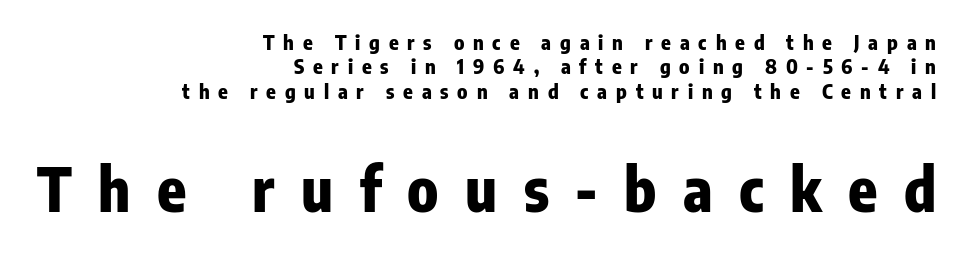
{"serif": "no", "italic": "no", "bold": "yes", "weight": "heavy", "width": "condensed", "stroke_contrast": "low", "x_height": "medium", "monospaced": "no", "underline": "no", "align": "right", "line_spacing_ratio": 1.22, "letter_spacing": "wide", "letter_spacing_em": 0.44, "larger_block": "second", "size_ratio": 3.0, "glyph_px": 60}
